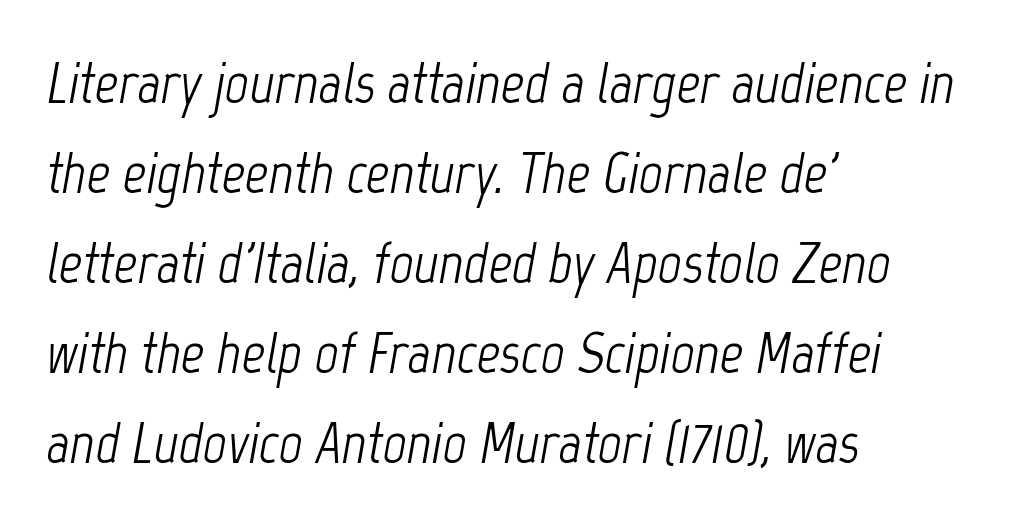
{"italic": "yes", "lean": "right", "slant_degrees": 12, "bold": "no", "weight": "light", "width": "condensed", "stroke_contrast": "low", "x_height": "medium", "monospaced": "no", "underline": "no", "align": "left", "line_spacing": "normal", "line_spacing_ratio": 1.55, "letter_spacing": "normal", "letter_spacing_em": 0.0, "glyph_px": 58}
